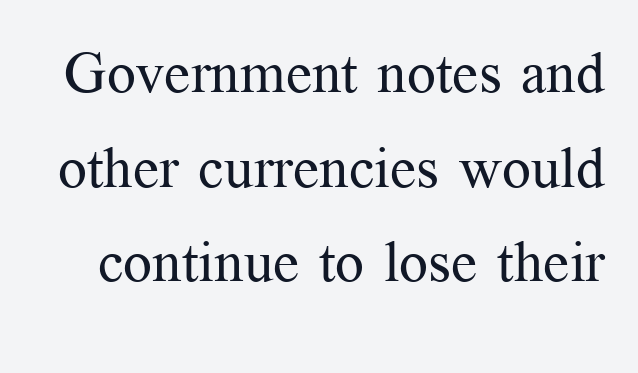
{"serif": "yes", "italic": "no", "bold": "no", "weight": "regular", "width": "normal", "stroke_contrast": "medium", "x_height": "medium", "monospaced": "no", "underline": "no", "line_spacing": "normal", "line_spacing_ratio": 1.66, "letter_spacing": "normal", "letter_spacing_em": 0.0, "glyph_px": 57}
